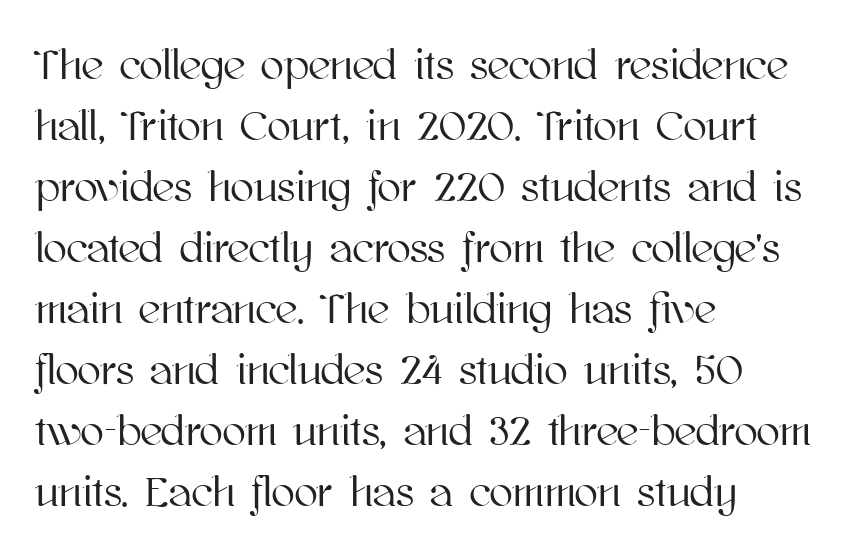
{"italic": "no", "width": "normal", "stroke_contrast": "high", "x_height": "medium", "monospaced": "no", "underline": "no", "align": "left", "line_spacing": "normal", "line_spacing_ratio": 1.42, "letter_spacing": "normal", "letter_spacing_em": 0.0, "glyph_px": 43}
